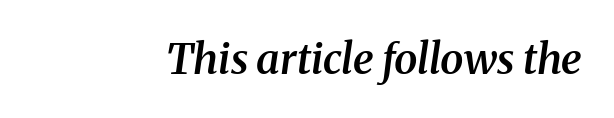
{"serif": "yes", "italic": "yes", "lean": "right", "slant_degrees": 8, "bold": "semi", "weight": "semibold", "width": "normal", "stroke_contrast": "medium", "x_height": "medium", "monospaced": "no", "underline": "no", "letter_spacing": "normal", "letter_spacing_em": 0.0, "glyph_px": 42}
